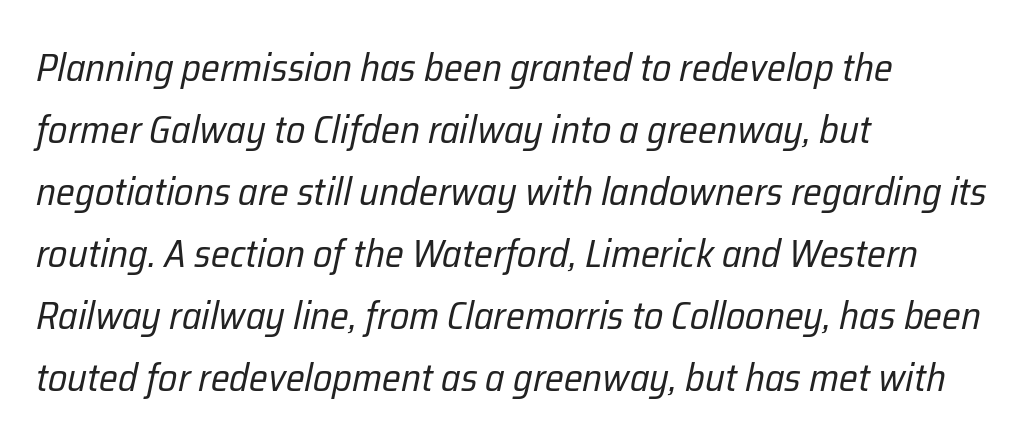
These lines are set flush left with a ragged right edge. The cut favours lightness, reaching ordinary text weight at its darkest. One glance says typical: line gaps are just what's usual. Characters are canted at an angle relative to the baseline's perpendicular.
